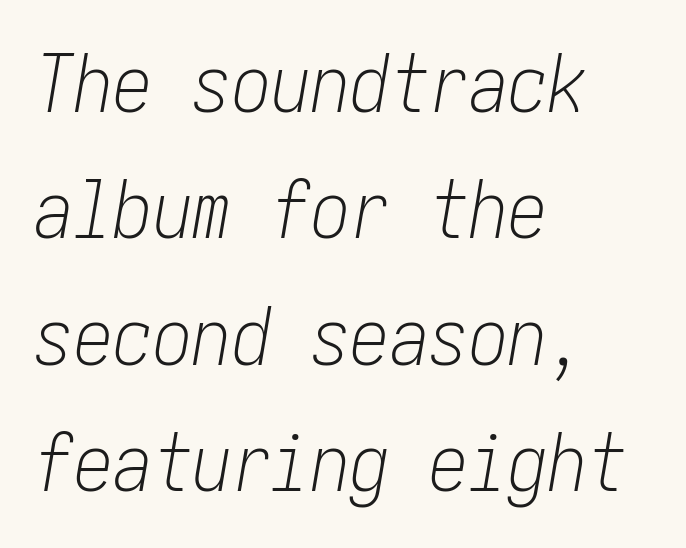
{"italic": "yes", "lean": "right", "slant_degrees": 10, "bold": "no", "weight": "light", "width": "condensed", "stroke_contrast": "low", "x_height": "medium", "underline": "no", "align": "left", "line_spacing": "normal", "line_spacing_ratio": 1.6, "letter_spacing": "normal", "letter_spacing_em": 0.0, "glyph_px": 79}
